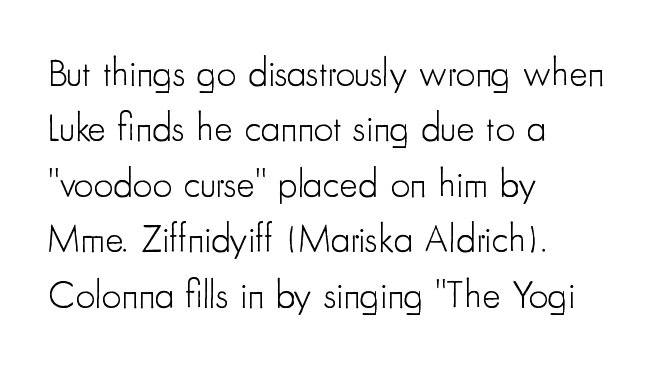
Alignment: flush left. Each new line begins a customary step beneath the previous one. Observe the ordinary spacing: letters are neighbours, not strangers. Posture: straight, roman, zero tilt. You could not count columns in this text — the font is proportionally spaced. The passage shown is not bold in any degree.
